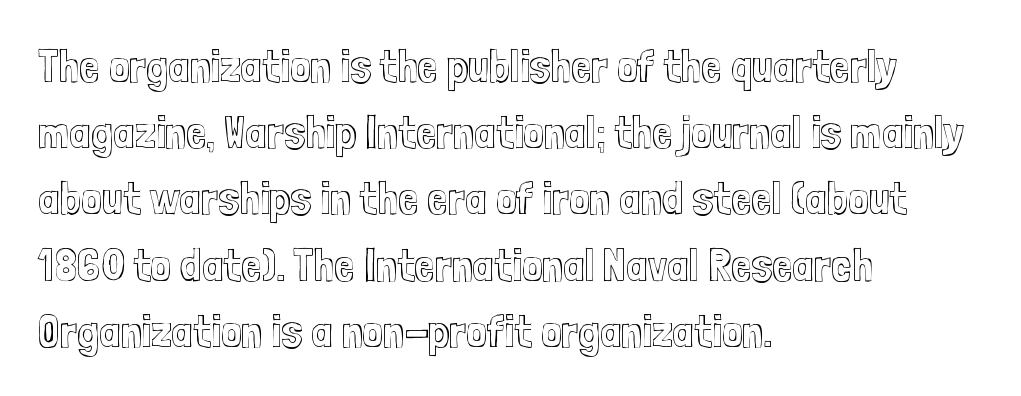
Designer's note — italics off, roman on. Glyph-to-glyph distance matches everyday printed text. Visually the block forms a straight wall on the left and a jagged coastline on the right. Line spacing here is normal. Clear beneath every line of the passage.
